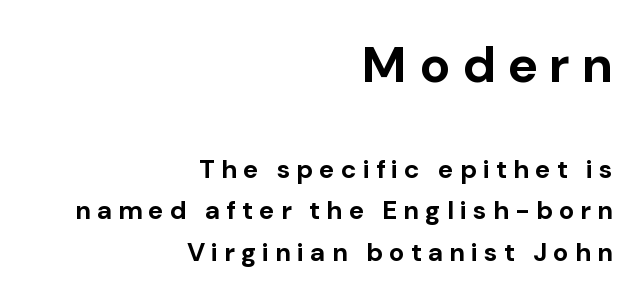
Just letters on the line, the space beneath them empty. The text was rendered using a sans face with plain stroke endings. These lines sit exactly where default settings would place them. Characters remain perfectly vertical along every line. Compare the two chunks: the upper has the greater cap height. The ragged edge is on the left, which tells us the setting is flush right.
